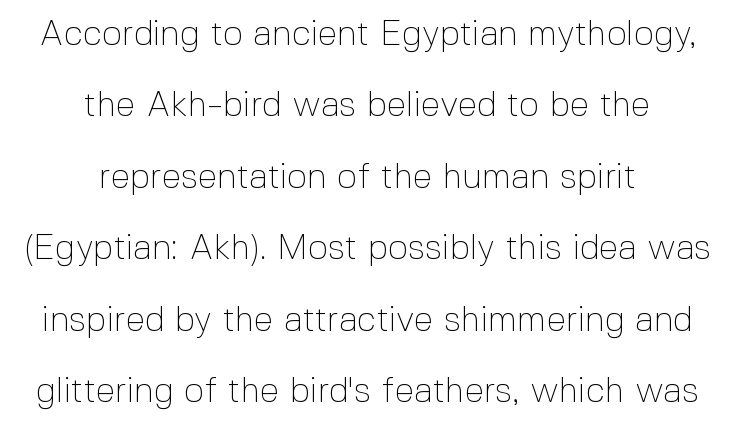
To sum up the face: it is a sans, with no serifs. This rendering leaves character spacing at its baseline value. One glance says open: line gaps are wider than usual. One-word summary of the alignment: center. Weight class: somewhere from thin through regular. This rendering features lettering with no underline.
